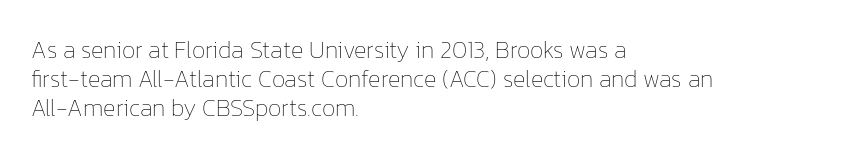
The strokes carry an ordinary text weight at most. Default kerning and tracking; the words read as compact shapes. The gap between lines stays unmarked. Does the lettering tilt? It doesn't — this is upright.
